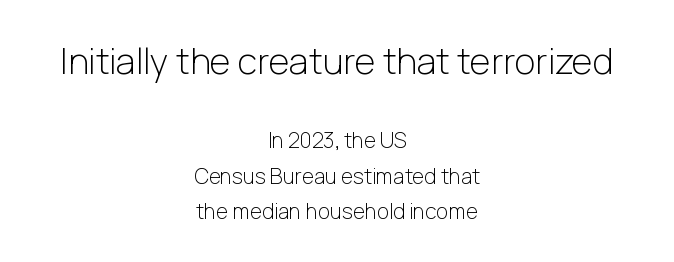
{"serif": "no", "italic": "no", "bold": "no", "weight": "light", "width": "normal", "stroke_contrast": "low", "x_height": "medium", "monospaced": "no", "underline": "no", "align": "center", "line_spacing": "normal", "line_spacing_ratio": 1.7, "letter_spacing": "normal", "letter_spacing_em": 0.0, "larger_block": "first", "size_ratio": 1.71, "glyph_px": 36}
